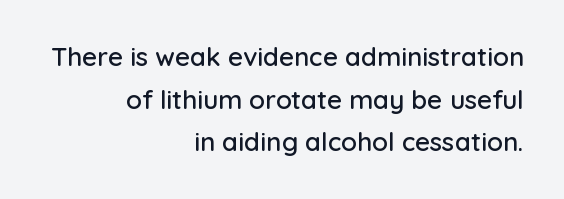
{"italic": "no", "underline": "no", "align": "right", "line_spacing": "normal", "line_spacing_ratio": 1.64, "letter_spacing": "normal", "letter_spacing_em": 0.0, "glyph_px": 26}
